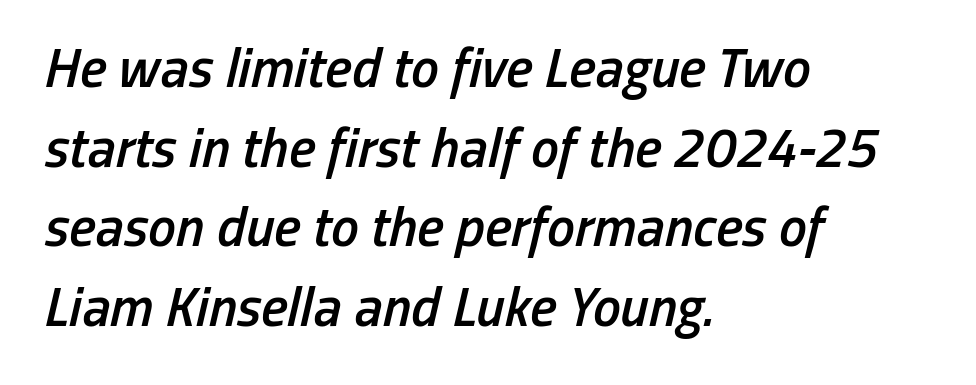
Horizontally, the lines are justified to the leading edge only. Words appear dense and cohesive because spacing is normal. The font's italic variant was chosen for this text. Here the designer chose a conventional face with non-uniform glyph widths.
